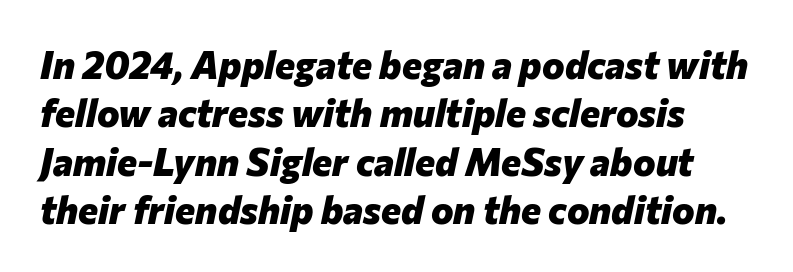
{"italic": "yes", "lean": "right", "slant_degrees": 12, "bold": "yes", "weight": "heavy", "width": "normal", "stroke_contrast": "low", "x_height": "medium", "monospaced": "no", "underline": "no", "line_spacing": "normal", "line_spacing_ratio": 1.27, "letter_spacing": "normal", "letter_spacing_em": 0.0, "glyph_px": 38}
